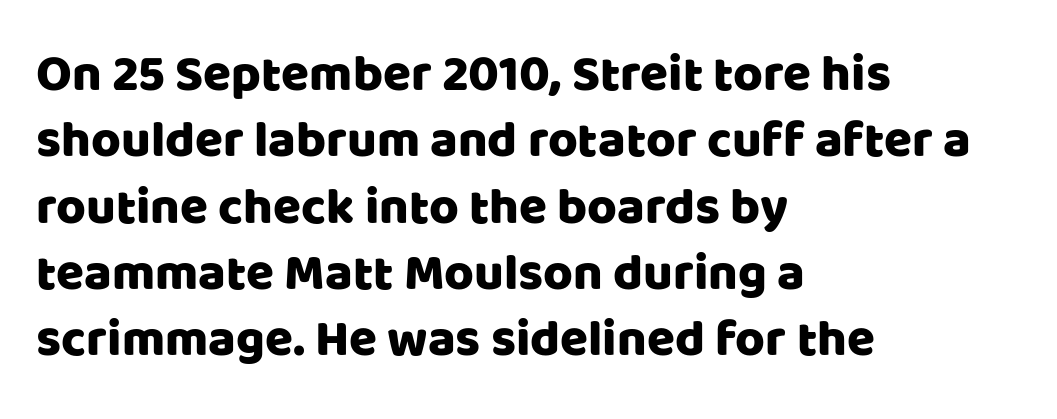
Q: Is the text italic (slanted)? A: No, it is upright.
Q: Is the typeface a serif or a sans-serif typeface? A: Sans-serif.
Q: Is the text underlined? A: No.
Q: How is the paragraph aligned? A: Left-aligned.
Q: Is the spacing between letters normal or unusually wide? A: Normal.
Q: Is the spacing between lines tight, normal or loose? A: Normal.
Q: Width (condensed, normal, or wide)? A: Normal.
Q: Stroke contrast? A: Low.
Q: x-height? A: Large.
Q: Monospaced? A: No.
